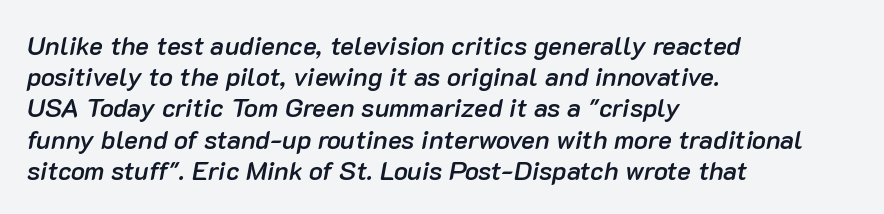
The image shows 26 px text type, italic (leaning right); set left-aligned, line spacing 1.2x, normal letter spacing, not underlined.
